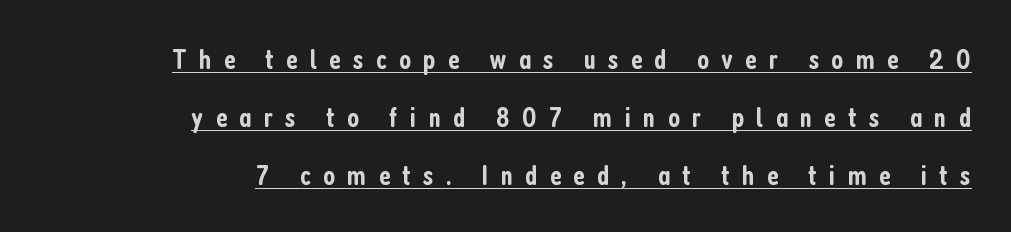
Q: Is the text bold? A: Semi-bold.
Q: Is the text italic (slanted)? A: No, it is upright.
Q: Is the typeface a serif or a sans-serif typeface? A: Sans-serif.
Q: Is the text underlined? A: Yes.
Q: How is the paragraph aligned? A: Right-aligned.
Q: Is the spacing between letters normal or unusually wide? A: Unusually wide.
Q: Is the spacing between lines tight, normal or loose? A: Loose.
Q: Width (condensed, normal, or wide)? A: Condensed.
Q: Stroke contrast? A: Low.
Q: x-height? A: Medium.
Q: Monospaced? A: No.
